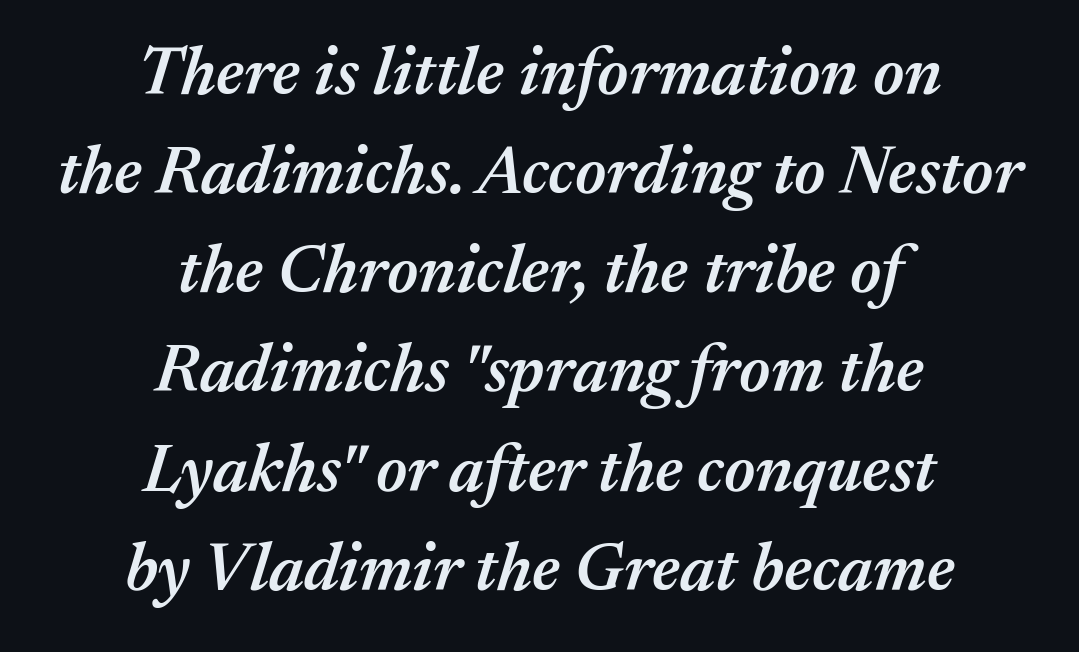
The image shows 67 px semibold type, italic (leaning right); set centered, normal line spacing (1.48x), normal letter spacing, not underlined; medium stroke contrast and a medium x-height.
